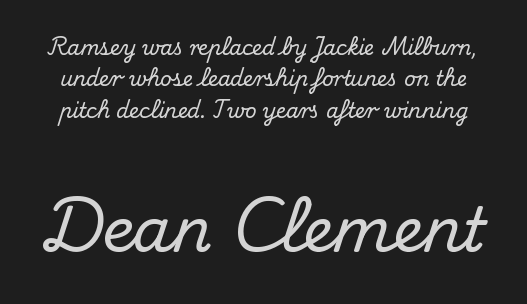
The face used here is rendered with its standard letterfit. Type style note: has serifs. These lines sit exactly where default settings would place them. A typesetter would call this proportional, since set widths differ per character.
